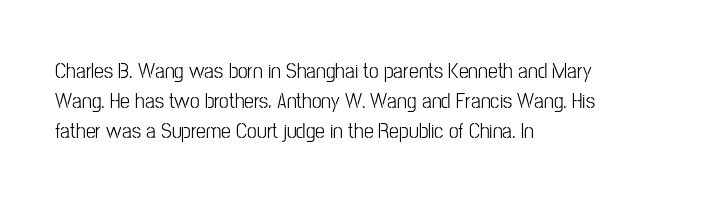
The letterforms sit shoulder to shoulder at normal distance. The space directly below the letters is spotless. Counters stay open thanks to moderate or lighter strokes. The vertical gap from one line to the next is medium. Ascenders rise straight up at ninety degrees. The ragged edge is on the right, which tells us the setting is flush left.
